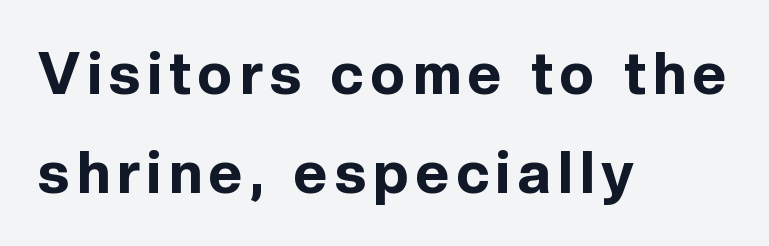
Left-aligned paragraph, ragged on the right. The rendering uses a bold face; every stroke is thick and dark. This rendering employs a face without finishing strokes, i.e., a sans-serif. Ascenders rise straight up at ninety degrees. Glance below the letters and you will spot only blank space.
